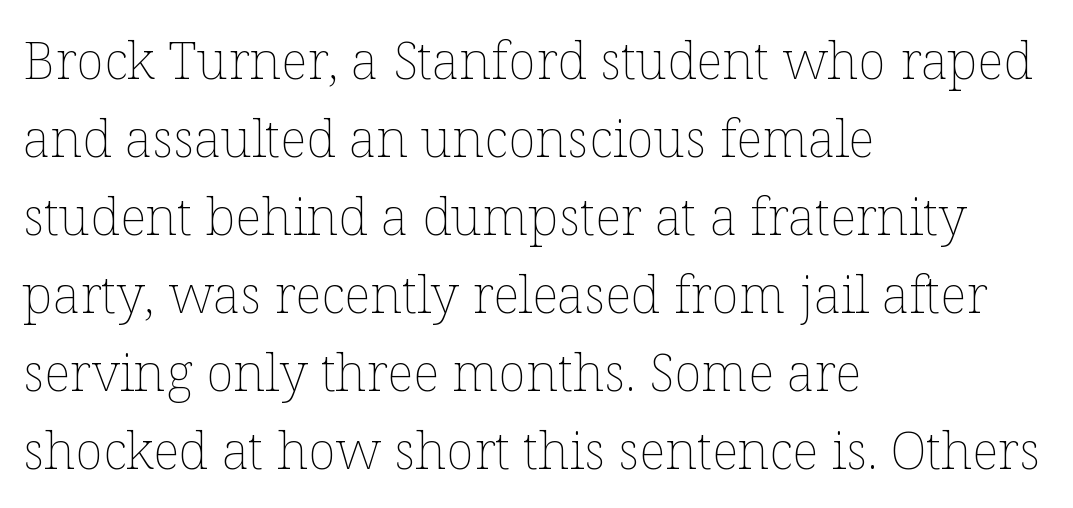
Q: Is the text bold? A: No.
Q: Is the text italic (slanted)? A: No, it is upright.
Q: Is the text underlined? A: No.
Q: How is the paragraph aligned? A: Left-aligned.
Q: Is the spacing between letters normal or unusually wide? A: Normal.
Q: Is the spacing between lines tight, normal or loose? A: Normal.
Q: Width (condensed, normal, or wide)? A: Normal.
Q: Stroke contrast? A: Low.
Q: x-height? A: Medium.
Q: Monospaced? A: No.
